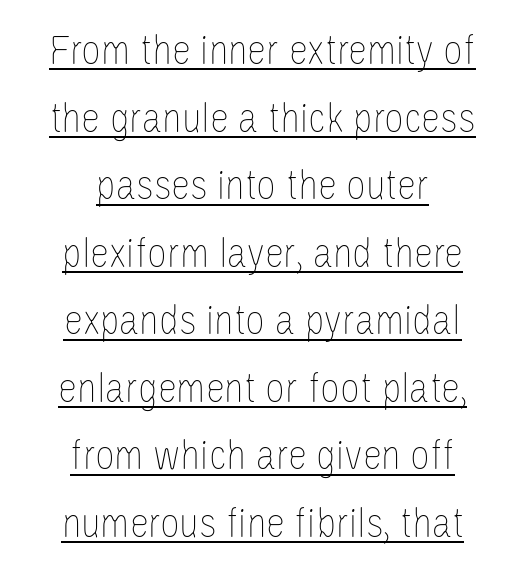
If you measured baseline to baseline, you'd find a middling distance. Each stroke keeps to a modest, everyday thickness or less. You could not count columns in this text — the font is proportionally spaced. Horizontally, the lines are justified to the midpoint only.
